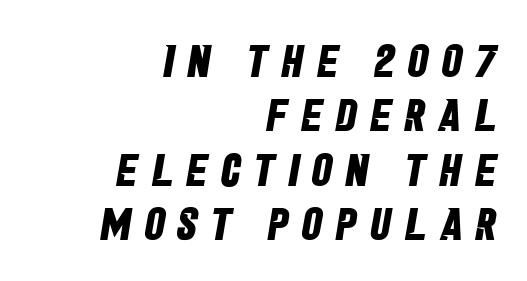
The image shows 46 px bold, condensed sans-serif type; set right-aligned, line spacing 1.18x, unusually wide letter spacing (+0.29 em), not underlined; low stroke contrast and a large x-height.
